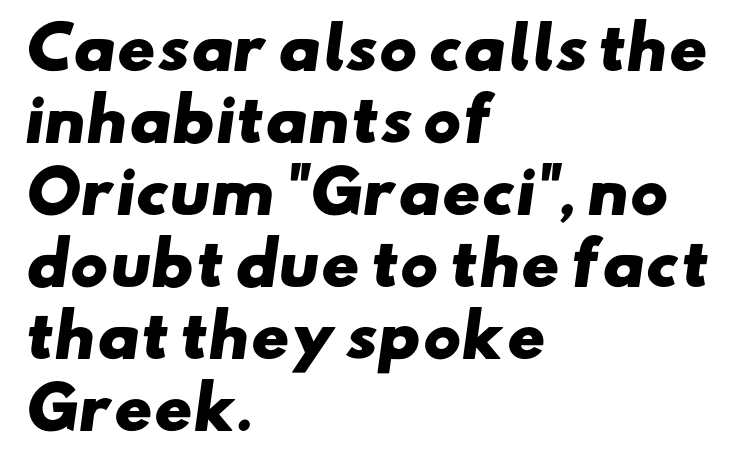
{"serif": "no", "bold": "yes", "weight": "heavy", "width": "wide", "stroke_contrast": "low", "x_height": "small", "monospaced": "no", "underline": "no", "align": "left", "line_spacing_ratio": 1.24, "letter_spacing": "normal", "letter_spacing_em": 0.0, "glyph_px": 58}
